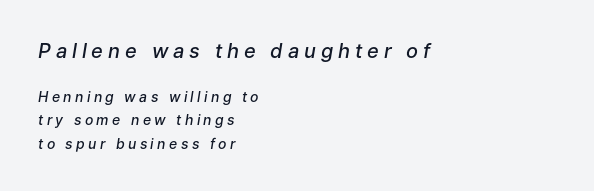
The image shows 20 px text type, italic (leaning right); set left-aligned, normal line spacing (1.68x), unusually wide letter spacing (+0.24 em), not underlined; the first (top) block is 1.43x larger.
